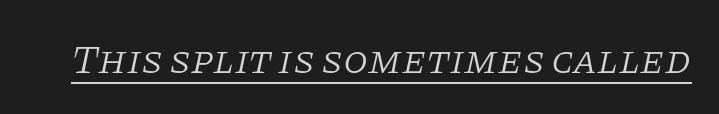
The typesetting does not lean heavy: it is not bold. Posture: slanted. Caption: standard tracking, unaltered. A serif font was chosen for this passage. The letters advance in unequal steps, a hallmark of proportional type.
